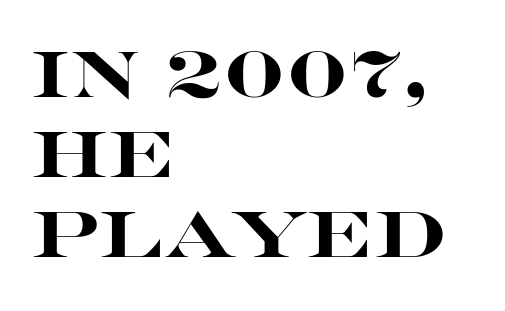
{"italic": "no", "bold": "yes", "weight": "heavy", "width": "wide", "stroke_contrast": "high", "x_height": "large", "monospaced": "no", "underline": "no", "align": "left", "line_spacing": "normal", "line_spacing_ratio": 1.25, "letter_spacing": "normal", "letter_spacing_em": 0.0, "glyph_px": 64}
